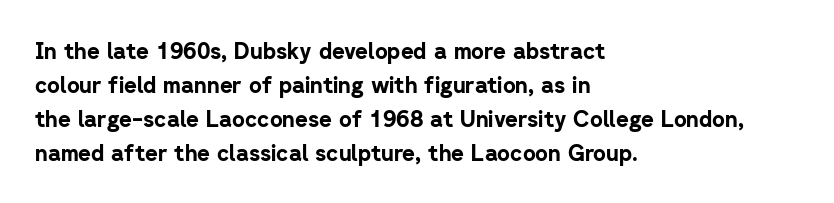
Q: Is the text bold? A: Yes.
Q: Is the text italic (slanted)? A: No, it is upright.
Q: Is the text underlined? A: No.
Q: How is the paragraph aligned? A: Left-aligned.
Q: Is the spacing between letters normal or unusually wide? A: Normal.
Q: Is the spacing between lines tight, normal or loose? A: Normal.
